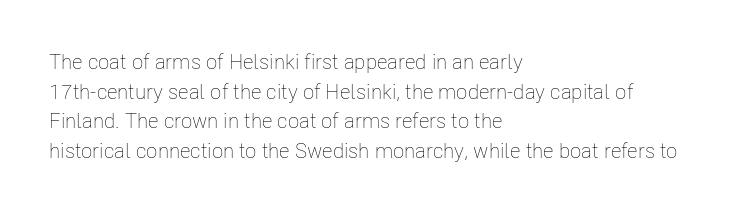
The image shows 21 px text type, upright; set left-aligned, normal line spacing (1.41x), normal letter spacing, not underlined.
